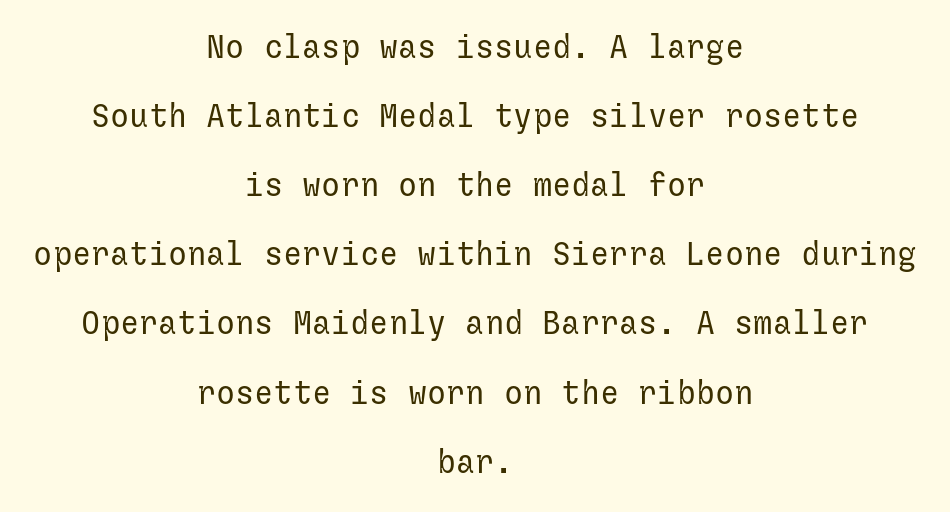
Q: Is the text bold? A: No.
Q: Is the text italic (slanted)? A: No, it is upright.
Q: Is the typeface a serif or a sans-serif typeface? A: Sans-serif.
Q: Is the text underlined? A: No.
Q: How is the paragraph aligned? A: Centered.
Q: Is the spacing between letters normal or unusually wide? A: Normal.
Q: Is the spacing between lines tight, normal or loose? A: Loose.
Q: Width (condensed, normal, or wide)? A: Normal.
Q: Stroke contrast? A: Low.
Q: x-height? A: Medium.
